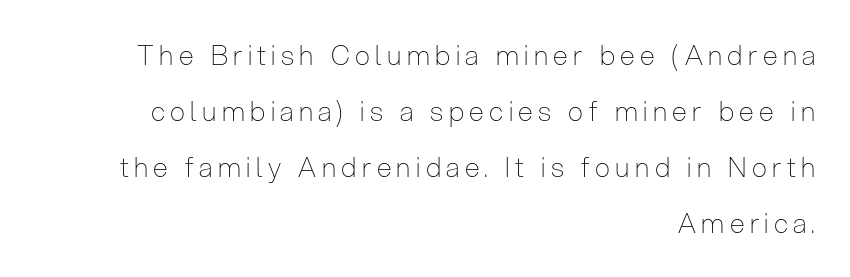
{"italic": "no", "bold": "no", "underline": "no", "align": "right", "line_spacing": "loose", "line_spacing_ratio": 2.07, "letter_spacing": "wide", "letter_spacing_em": 0.2, "glyph_px": 27}
